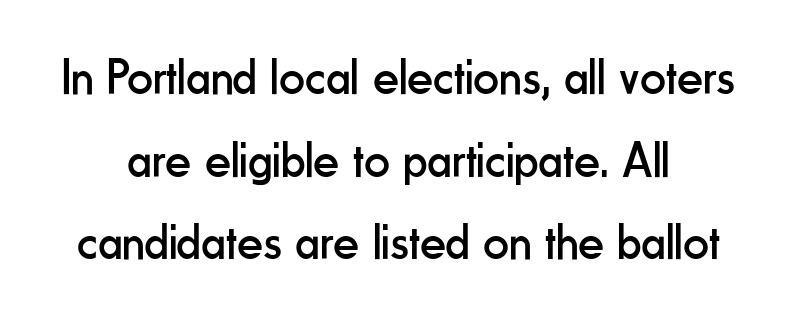
No feet cap the strokes, marking this as sans-serif type. Words float on clear page, feet unadorned. Italic? Not at all — the glyphs are vertical. This sample has the flowing, uneven cadence of proportional lettering.
